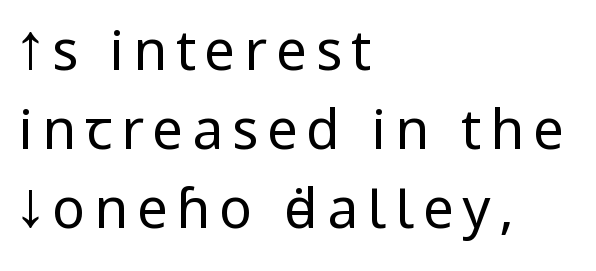
{"serif": "no", "italic": "no", "bold": "no", "weight": "regular", "width": "condensed", "stroke_contrast": "low", "x_height": "large", "monospaced": "no", "underline": "no", "align": "left", "line_spacing": "normal", "line_spacing_ratio": 1.44, "glyph_px": 55}
